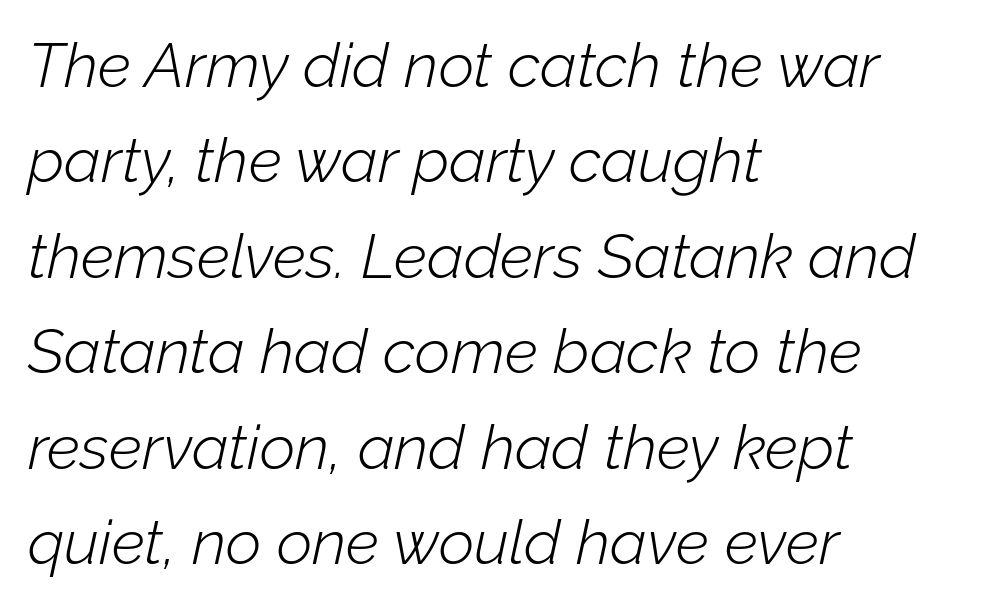
The image shows 62 px light type, italic (leaning right); set left-aligned, normal line spacing (1.54x), normal letter spacing, not underlined; low stroke contrast and a medium x-height.
